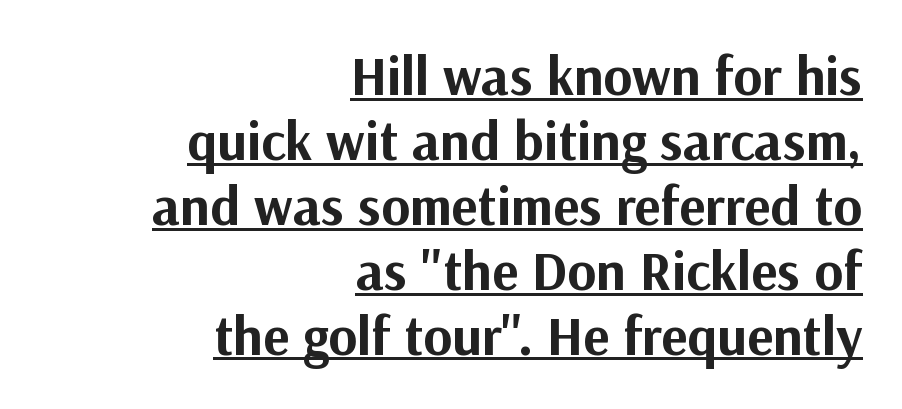
The image shows 55 px bold sans-serif type, upright; set right-aligned, line spacing 1.18x, normal letter spacing, underlined; medium stroke contrast and a medium x-height.
